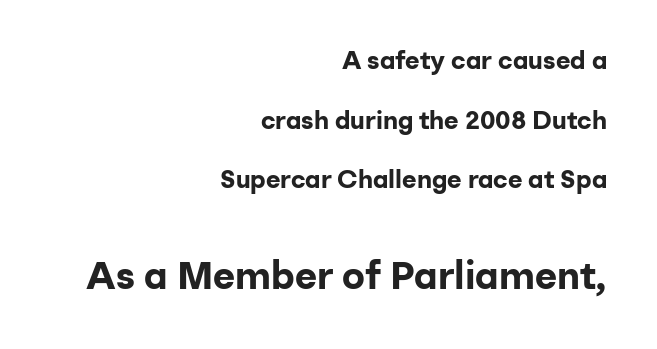
{"serif": "no", "italic": "no", "bold": "yes", "weight": "bold", "width": "normal", "stroke_contrast": "low", "x_height": "medium", "monospaced": "no", "underline": "no", "align": "right", "line_spacing": "loose", "line_spacing_ratio": 2.39, "letter_spacing": "normal", "letter_spacing_em": 0.0, "larger_block": "second", "size_ratio": 1.52, "glyph_px": 38}
